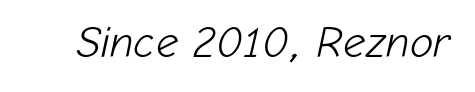
The image shows 44 px light type, italic (leaning right); set normal letter spacing, not underlined; low stroke contrast and a medium x-height.
